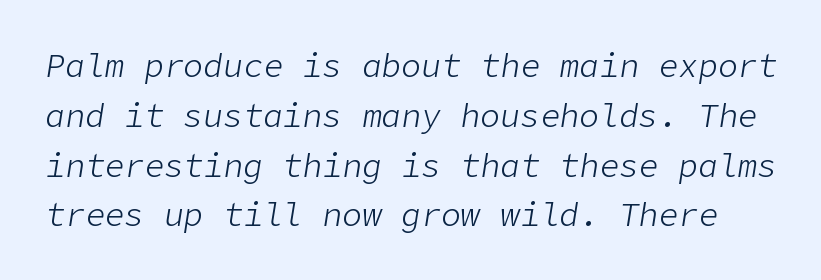
Q: Is the text bold? A: No.
Q: Is the text italic (slanted)? A: Yes, it leans right by about 9 degrees.
Q: Is the text underlined? A: No.
Q: Is the spacing between letters normal or unusually wide? A: Normal.
Q: Is the spacing between lines tight, normal or loose? A: Normal.
Q: Width (condensed, normal, or wide)? A: Normal.
Q: Stroke contrast? A: Low.
Q: x-height? A: Medium.
